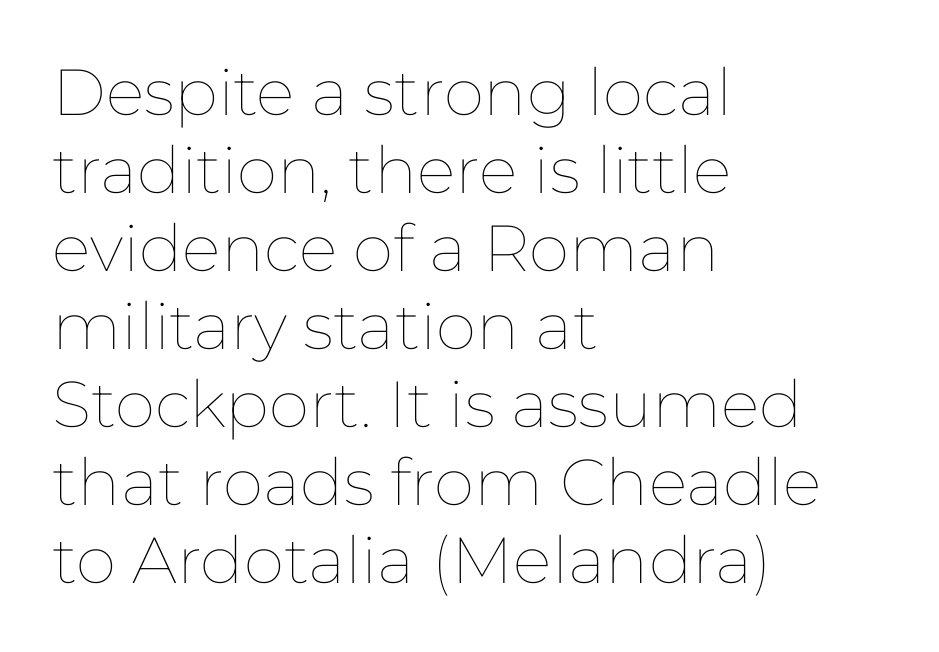
Q: Is the text bold? A: No.
Q: Is the text italic (slanted)? A: No, it is upright.
Q: Is the text underlined? A: No.
Q: How is the paragraph aligned? A: Left-aligned.
Q: Is the spacing between letters normal or unusually wide? A: Normal.
Q: Width (condensed, normal, or wide)? A: Normal.
Q: Stroke contrast? A: Low.
Q: x-height? A: Medium.
Q: Monospaced? A: No.
